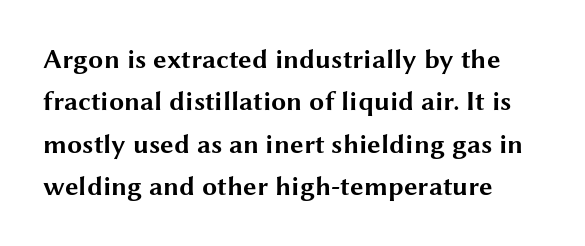
{"italic": "no", "bold": "yes", "underline": "no", "line_spacing": "normal", "line_spacing_ratio": 1.57, "letter_spacing": "normal", "letter_spacing_em": 0.0, "glyph_px": 27}
